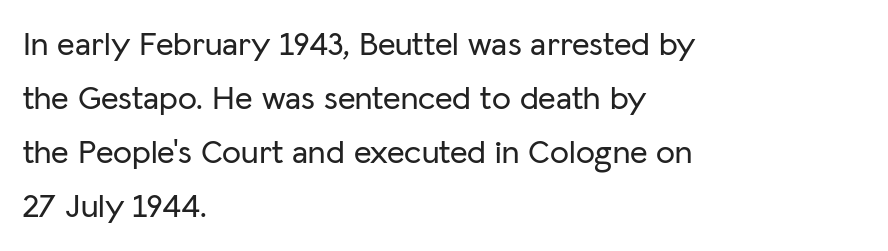
Q: Is the text italic (slanted)? A: No, it is upright.
Q: Is the typeface a serif or a sans-serif typeface? A: Sans-serif.
Q: Is the text underlined? A: No.
Q: How is the paragraph aligned? A: Left-aligned.
Q: Is the spacing between letters normal or unusually wide? A: Normal.
Q: Is the spacing between lines tight, normal or loose? A: Normal.
Q: Width (condensed, normal, or wide)? A: Normal.
Q: Stroke contrast? A: Low.
Q: x-height? A: Medium.
Q: Monospaced? A: No.
